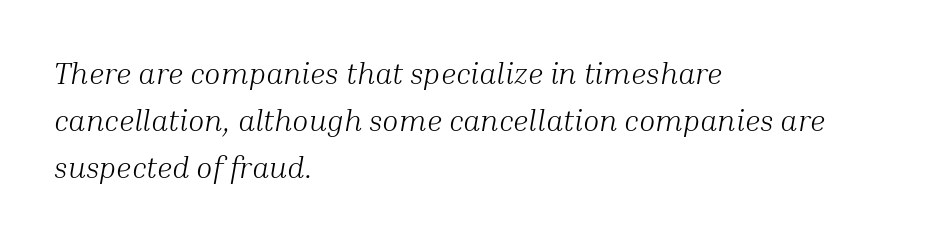
{"serif": "yes", "italic": "yes", "lean": "right", "slant_degrees": 10, "bold": "no", "weight": "light", "width": "normal", "stroke_contrast": "medium", "x_height": "medium", "monospaced": "no", "underline": "no", "align": "left", "line_spacing": "normal", "line_spacing_ratio": 1.57, "letter_spacing": "normal", "letter_spacing_em": 0.0, "glyph_px": 30}
